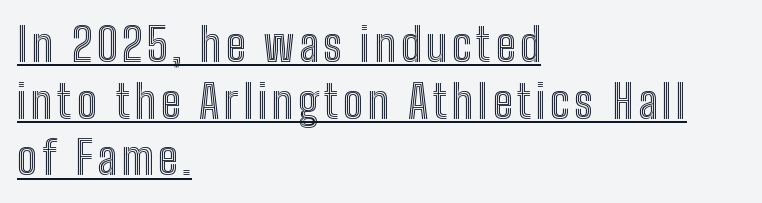
The image shows 45 px condensed type, upright; set left-aligned, normal line spacing (1.26x), underlined; a medium x-height.
